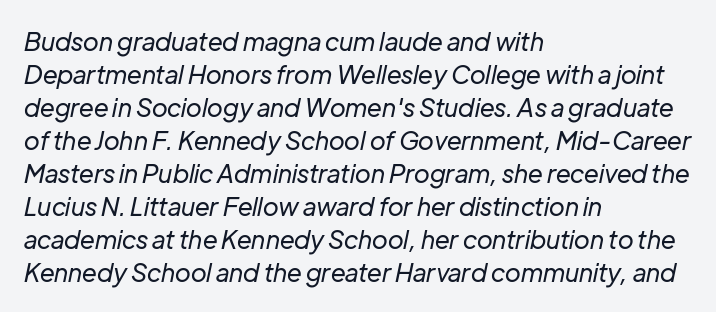
{"italic": "yes", "lean": "right", "slant_degrees": 12, "bold": "no", "underline": "no", "align": "left", "line_spacing": "normal", "line_spacing_ratio": 1.32, "letter_spacing": "normal", "letter_spacing_em": 0.0, "glyph_px": 25}
